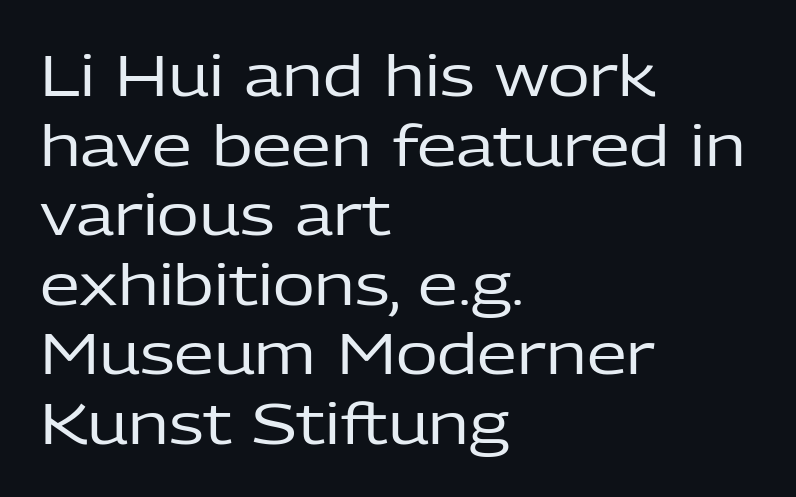
This rendering leaves character spacing at its baseline value. The strip under each line holds only bare page. No chunkiness to these letters — they're not bold. The characters display no serif detailing; their extremities are plain. Designer's note — italics off, roman on. A student would call this left alignment; a typographer would say flush left, rag right.
